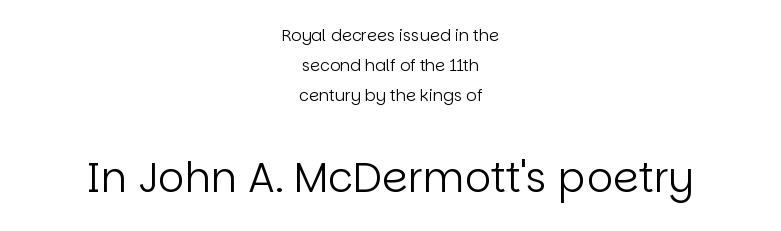
Letters rest on an invisible, unmarked baseline. The letters stand straight up with perfectly vertical stems. The face used here appears at its bigger size in the lower chunk. Note: no serifs on the glyphs. This sample uses plain, unmodified letter spacing.
